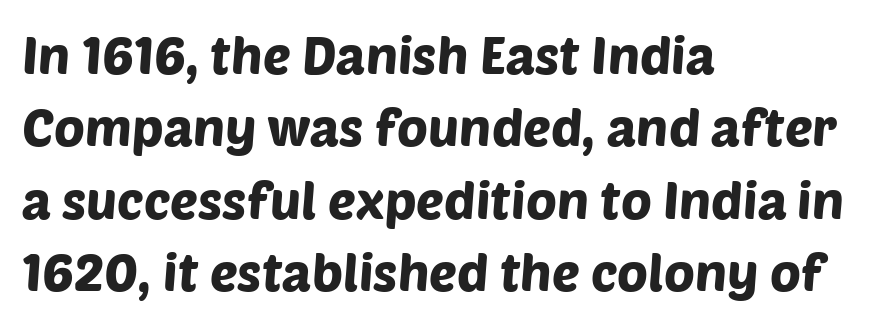
The image shows 52 px sans-serif type; set left-aligned, normal line spacing (1.39x), normal letter spacing, not underlined; low stroke contrast and a large x-height.
